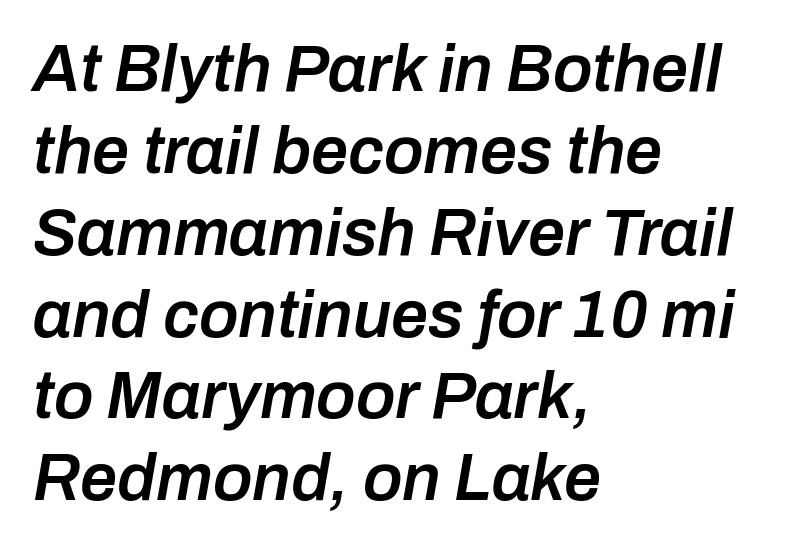
Q: Is the text bold? A: Semi-bold.
Q: Is the text italic (slanted)? A: Yes, it leans right by about 10 degrees.
Q: Is the text underlined? A: No.
Q: How is the paragraph aligned? A: Left-aligned.
Q: Is the spacing between letters normal or unusually wide? A: Normal.
Q: Width (condensed, normal, or wide)? A: Normal.
Q: Stroke contrast? A: Low.
Q: x-height? A: Medium.
Q: Monospaced? A: No.
